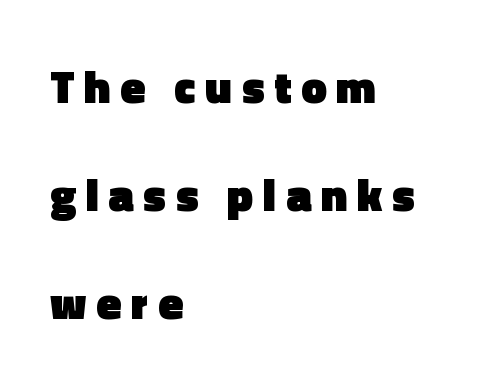
{"serif": "no", "italic": "no", "bold": "yes", "weight": "heavy", "width": "normal", "x_height": "medium", "monospaced": "no", "underline": "no", "align": "left", "line_spacing": "loose", "line_spacing_ratio": 2.35, "letter_spacing": "wide", "letter_spacing_em": 0.21, "glyph_px": 46}
